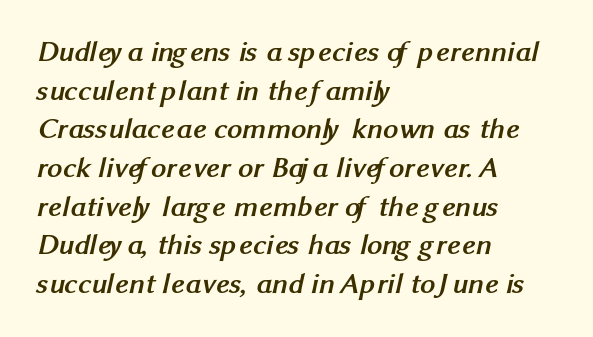
The image shows 30 px semibold sans-serif type; set left-aligned, normal line spacing (1.29x), normal letter spacing, not underlined; medium stroke contrast and a medium x-height.
